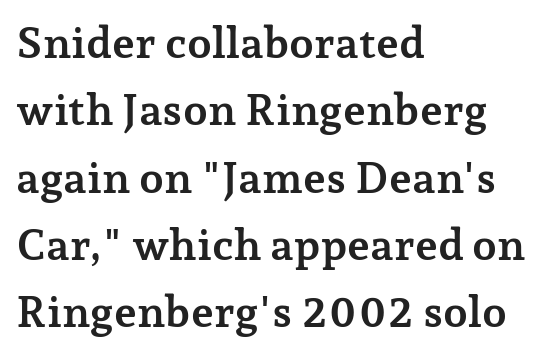
{"serif": "yes", "italic": "no", "bold": "yes", "weight": "semibold", "width": "normal", "stroke_contrast": "low", "x_height": "medium", "monospaced": "no", "underline": "no", "align": "left", "line_spacing": "normal", "line_spacing_ratio": 1.53, "letter_spacing": "normal", "letter_spacing_em": 0.0, "glyph_px": 44}
